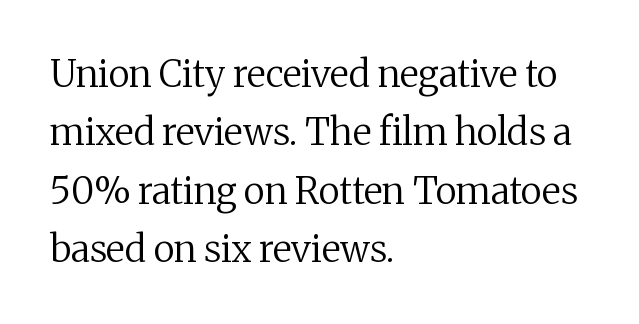
The image shows 37 px regular-weight serif type, upright; set left-aligned, normal line spacing (1.58x), normal letter spacing, not underlined; medium stroke contrast and a medium x-height.
